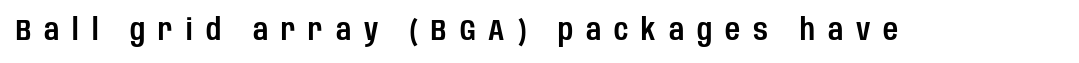
The image shows 29 px condensed sans-serif type, upright; set unusually wide letter spacing (+0.45 em), not underlined; low stroke contrast and a large x-height.
